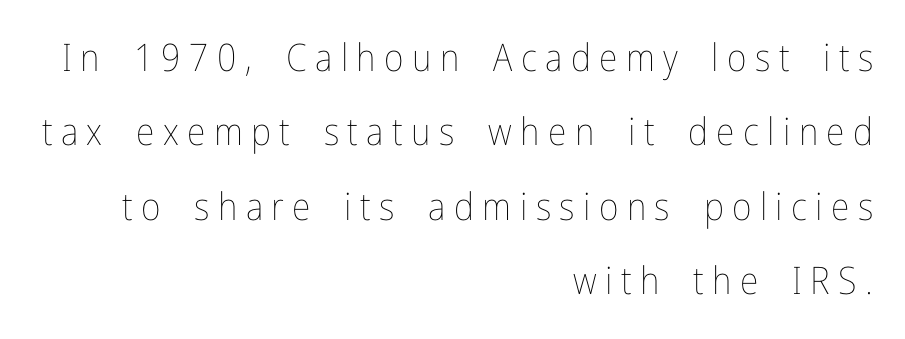
Q: Is the text bold? A: No.
Q: Is the text italic (slanted)? A: No, it is upright.
Q: Is the text underlined? A: No.
Q: How is the paragraph aligned? A: Right-aligned.
Q: Is the spacing between letters normal or unusually wide? A: Unusually wide.
Q: Is the spacing between lines tight, normal or loose? A: Loose.
Q: Width (condensed, normal, or wide)? A: Condensed.
Q: Stroke contrast? A: Low.
Q: x-height? A: Medium.
Q: Monospaced? A: No.
